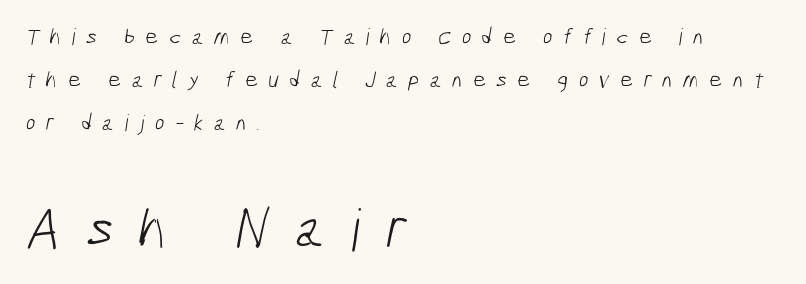
Q: Is the text bold? A: No.
Q: Is the typeface a serif or a sans-serif typeface? A: Sans-serif.
Q: Is the text underlined? A: No.
Q: How is the paragraph aligned? A: Left-aligned.
Q: Is the spacing between letters normal or unusually wide? A: Unusually wide.
Q: Which block of text is set in a larger size, the first (top) or the second (bottom)? A: The second (bottom) one.
Q: Width (condensed, normal, or wide)? A: Condensed.
Q: Stroke contrast? A: Low.
Q: x-height? A: Medium.
Q: Monospaced? A: No.
